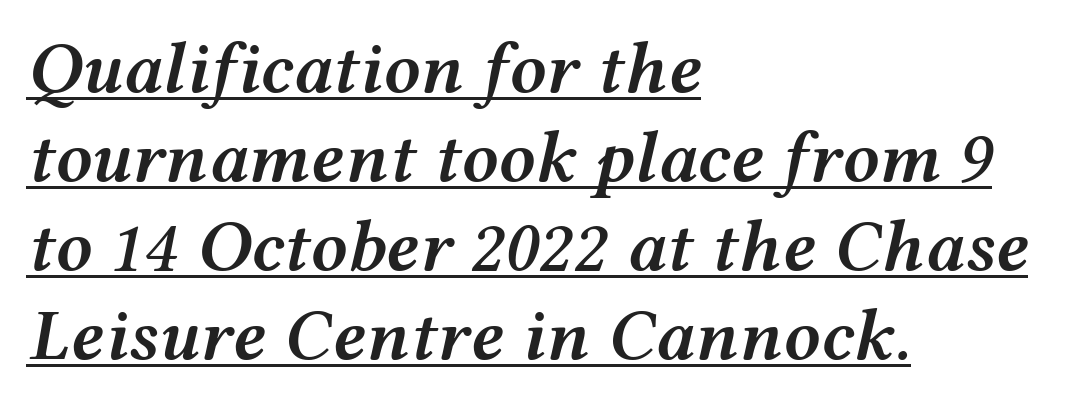
{"italic": "yes", "lean": "right", "slant_degrees": 12, "bold": "semi", "weight": "semibold", "width": "wide", "stroke_contrast": "medium", "x_height": "medium", "monospaced": "no", "underline": "yes", "align": "left", "line_spacing_ratio": 1.22, "letter_spacing": "normal", "letter_spacing_em": 0.0, "glyph_px": 73}
